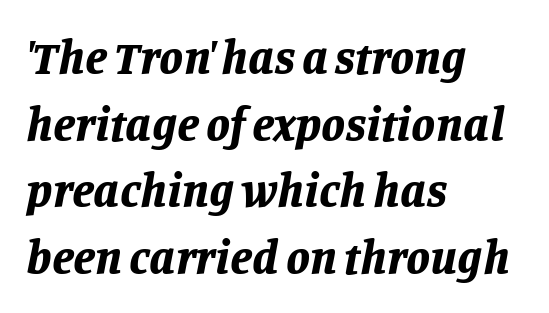
The image shows 48 px bold type, italic (leaning right); set left-aligned, normal line spacing (1.39x), normal letter spacing, not underlined; low stroke contrast and a large x-height.
